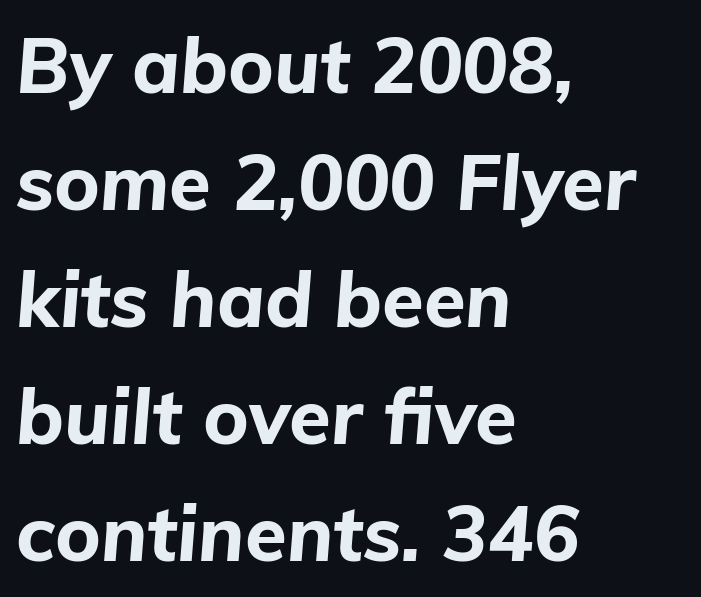
{"italic": "yes", "lean": "right", "slant_degrees": 5, "bold": "yes", "weight": "bold", "width": "normal", "stroke_contrast": "low", "x_height": "medium", "monospaced": "no", "underline": "no", "align": "left", "line_spacing": "normal", "line_spacing_ratio": 1.54, "letter_spacing": "normal", "letter_spacing_em": 0.0, "glyph_px": 76}
